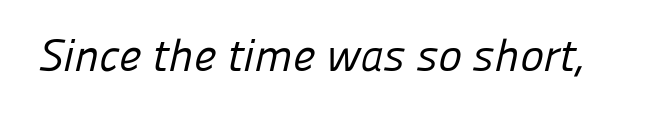
Varying glyph widths throughout — classic text-font behaviour. On a weight scale, this lands at 450 or below. Caption: standard tracking, unaltered. Lines of text with bare space underneath. The characters display no serif detailing; their extremities are plain.
